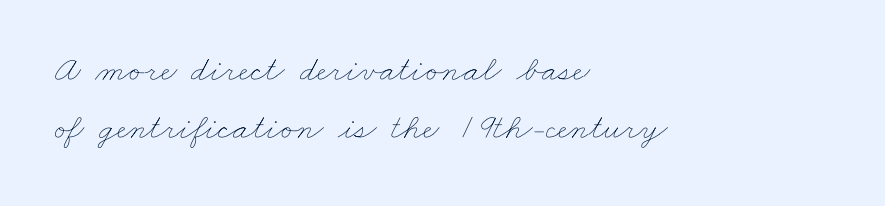
The image shows 36 px thin, wide type; set left-aligned, normal line spacing (1.62x), normal letter spacing, not underlined; low stroke contrast and a small x-height.
